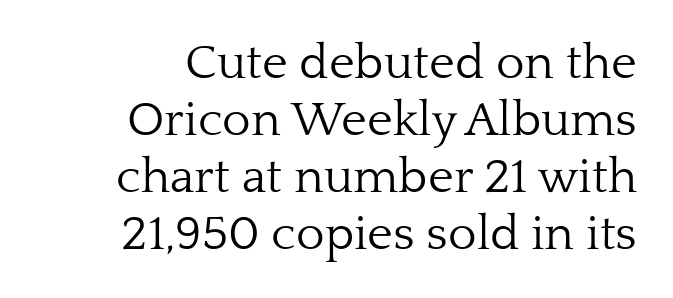
{"serif": "yes", "italic": "no", "bold": "no", "weight": "light", "width": "normal", "stroke_contrast": "low", "x_height": "medium", "monospaced": "no", "underline": "no", "align": "right", "line_spacing_ratio": 1.16, "letter_spacing": "normal", "letter_spacing_em": 0.0, "glyph_px": 49}
